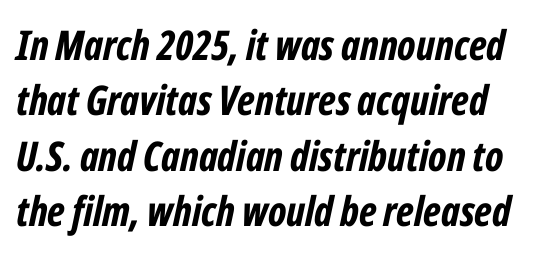
Underline: absent. Looks like regular typesetting: each glyph gets only the width it needs. What's the leading like? Ordinary, nothing unusual. The passage shown has conventional tracking throughout.
